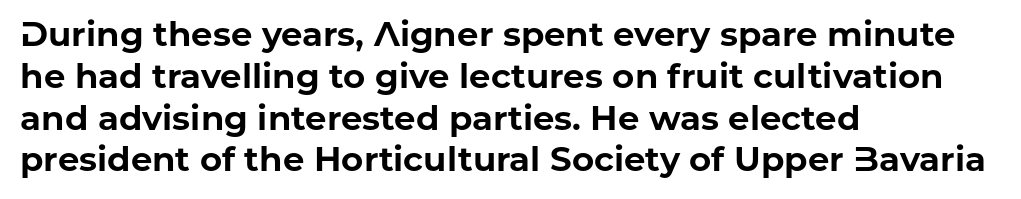
Q: Is the text bold? A: Yes.
Q: Is the text italic (slanted)? A: No, it is upright.
Q: Is the typeface a serif or a sans-serif typeface? A: Sans-serif.
Q: Is the text underlined? A: No.
Q: How is the paragraph aligned? A: Left-aligned.
Q: Is the spacing between letters normal or unusually wide? A: Normal.
Q: Width (condensed, normal, or wide)? A: Normal.
Q: Stroke contrast? A: Low.
Q: x-height? A: Medium.
Q: Monospaced? A: No.
